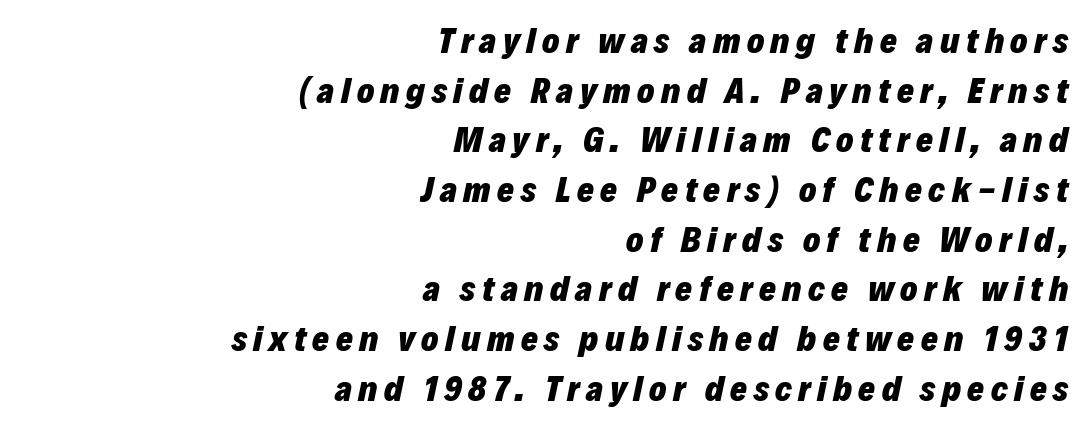
{"italic": "yes", "lean": "right", "slant_degrees": 12, "bold": "yes", "weight": "heavy", "width": "normal", "stroke_contrast": "low", "x_height": "medium", "monospaced": "no", "underline": "no", "align": "right", "line_spacing": "normal", "line_spacing_ratio": 1.38, "glyph_px": 36}
